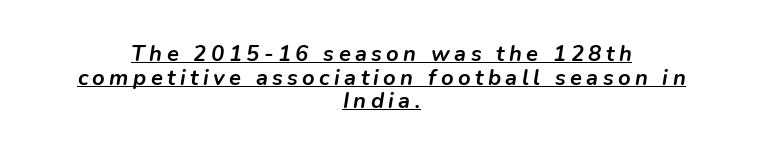
Q: Is the text bold? A: Yes.
Q: Is the text italic (slanted)? A: Yes, it leans right by about 9 degrees.
Q: Is the text underlined? A: Yes.
Q: How is the paragraph aligned? A: Centered.
Q: Is the spacing between letters normal or unusually wide? A: Unusually wide.
Q: Is the spacing between lines tight, normal or loose? A: Tight.
